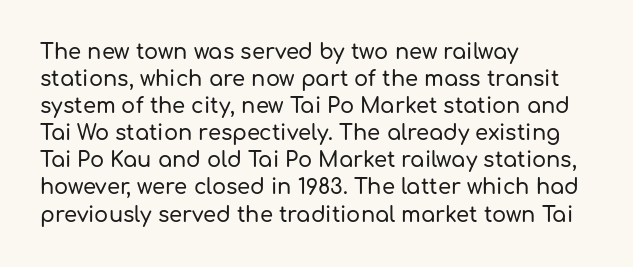
The letters stand straight up with perfectly vertical stems. Tracking here is standard; glyphs follow each other at the usual distance. Whoever set this chose a conventional vertical rhythm. The paragraph has a hard left edge and a soft right edge. Has an underline been added? It has not.
